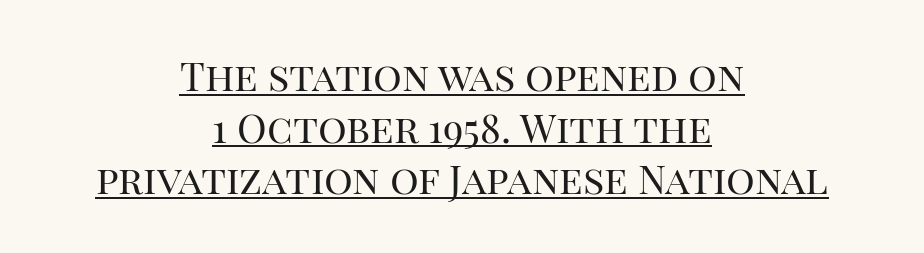
{"serif": "yes", "italic": "no", "bold": "no", "weight": "regular", "width": "normal", "stroke_contrast": "high", "x_height": "large", "monospaced": "no", "underline": "yes", "align": "center", "line_spacing": "normal", "line_spacing_ratio": 1.29, "letter_spacing": "normal", "letter_spacing_em": 0.0, "glyph_px": 40}
